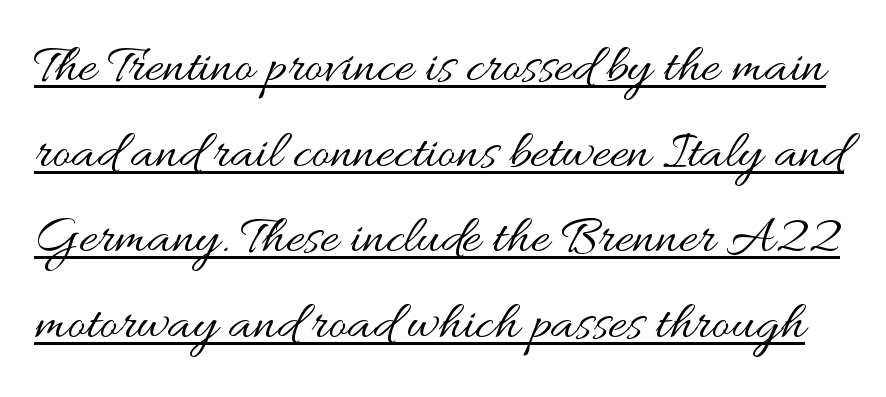
{"bold": "no", "weight": "regular", "width": "wide", "stroke_contrast": "medium", "x_height": "small", "monospaced": "no", "underline": "yes", "line_spacing": "normal", "line_spacing_ratio": 1.53, "letter_spacing": "normal", "letter_spacing_em": 0.0, "glyph_px": 56}
